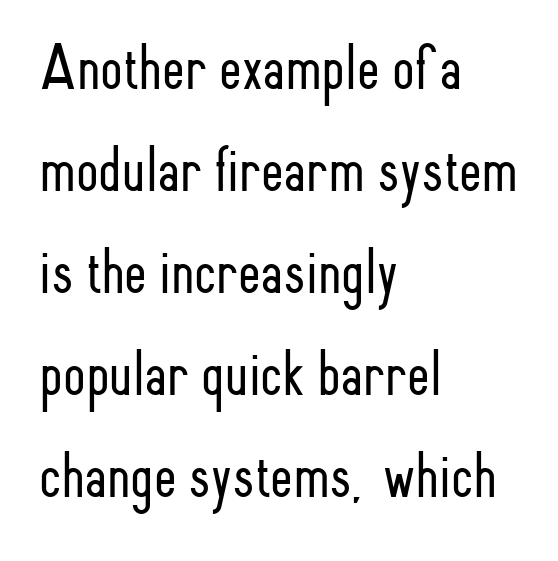
The image shows 65 px light, condensed sans-serif type, upright; set left-aligned, normal line spacing (1.57x), normal letter spacing, not underlined; low stroke contrast and a small x-height.
